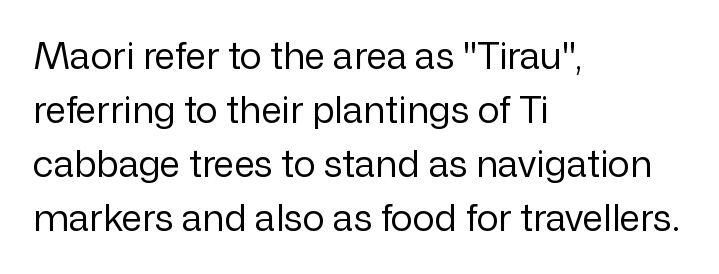
Q: Is the text bold? A: No.
Q: Is the text italic (slanted)? A: No, it is upright.
Q: Is the typeface a serif or a sans-serif typeface? A: Sans-serif.
Q: Is the text underlined? A: No.
Q: How is the paragraph aligned? A: Left-aligned.
Q: Is the spacing between letters normal or unusually wide? A: Normal.
Q: Is the spacing between lines tight, normal or loose? A: Normal.
Q: Width (condensed, normal, or wide)? A: Normal.
Q: Stroke contrast? A: Low.
Q: x-height? A: Medium.
Q: Monospaced? A: No.
